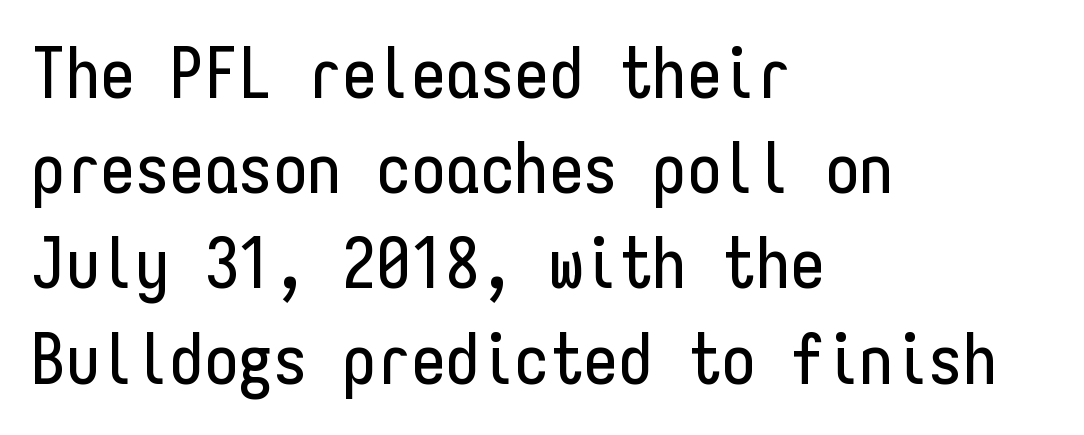
Is this a fixed-width face? Yes — each glyph sits in an identical cell. If you measured baseline to baseline, you'd find a middling distance. Serif or sans? Sans — the stroke terminals are bare. Has an underline been added? It has not.
